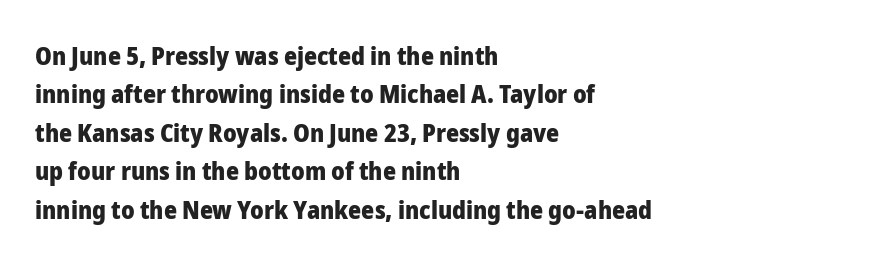
Here the glyphs are tracked normally, forming tight word shapes. Does the weight exceed regular? Yes, all the way to bold. The text block is weighted toward the left margin, trailing off unevenly rightward. Style check: upright. Notice how descenders clear the ascenders below comfortably — that's standard leading. Glance below the letters and you will spot only blank space.
